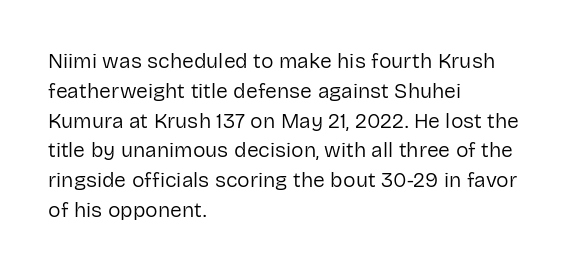
Quick note: interline space is typical. Nothing unusual about the tracking: characters are spaced as the font intends. Unmarked baselines from the first word to the last. No italicization has been applied; the sample stays upright.
